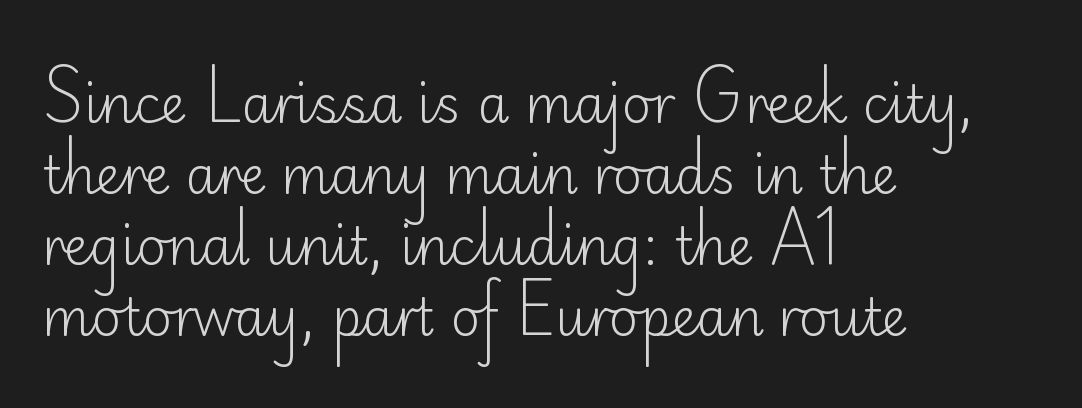
{"serif": "no", "italic": "no", "bold": "no", "weight": "light", "width": "normal", "stroke_contrast": "low", "x_height": "small", "monospaced": "no", "underline": "no", "align": "left", "line_spacing": "normal", "line_spacing_ratio": 1.39, "letter_spacing": "normal", "letter_spacing_em": 0.0, "glyph_px": 51}
